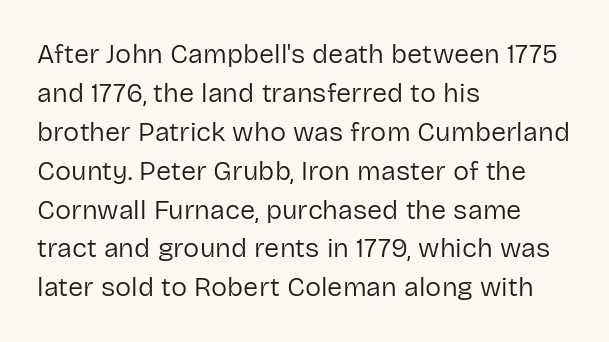
Nothing heavy about these letters — not bold at all. The block of text has a typical density, with ordinary space between rows. Posture: straight, roman, zero tilt. Quick note: underline off. The letterforms sit shoulder to shoulder at normal distance.
